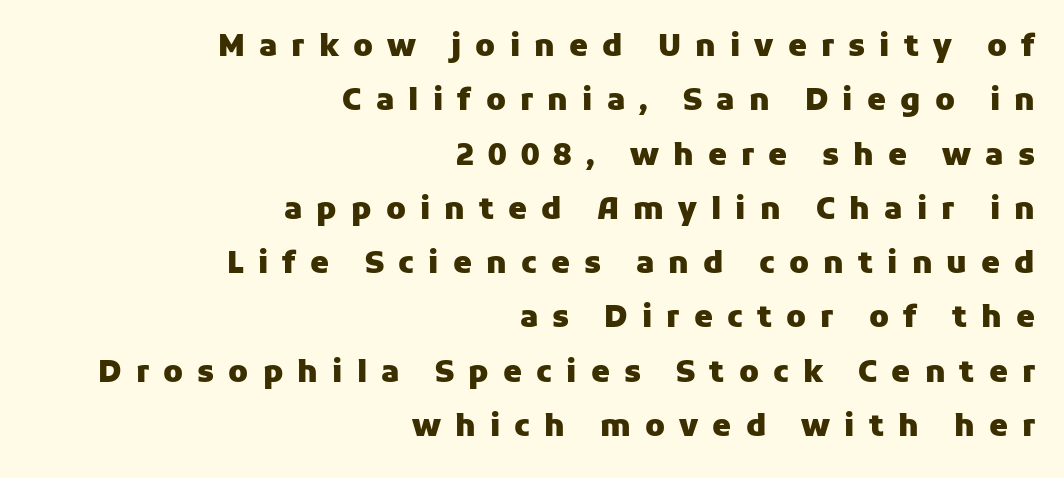
The tracking reads as deliberately expanded to a designer's eye. The text block is weighted toward the right margin, trailing off unevenly leftward. A sans-serif font was chosen for this passage. Designer's note — italics off, roman on.
